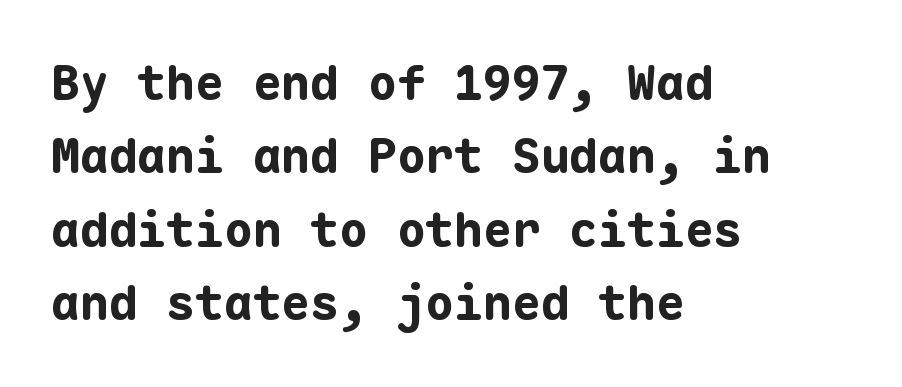
Q: Is the text bold? A: Yes.
Q: Is the text italic (slanted)? A: No, it is upright.
Q: Is the typeface a serif or a sans-serif typeface? A: Sans-serif.
Q: Is the text underlined? A: No.
Q: How is the paragraph aligned? A: Left-aligned.
Q: Is the spacing between letters normal or unusually wide? A: Normal.
Q: Is the spacing between lines tight, normal or loose? A: Normal.
Q: Width (condensed, normal, or wide)? A: Normal.
Q: Stroke contrast? A: Low.
Q: x-height? A: Medium.
Q: Monospaced? A: Yes.
